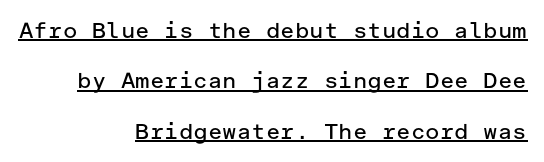
Casual observation: everything's shoved over to the right. These lines keep a tight, regular rhythm from letter to letter. You can tell it's not italic because the verticals are truly vertical. Each line of the rendering has a horizontal stroke beneath the glyphs. Baseline-to-baseline distance is far greater than the letter height. The characters are drawn with everyday or finer stroke widths.
